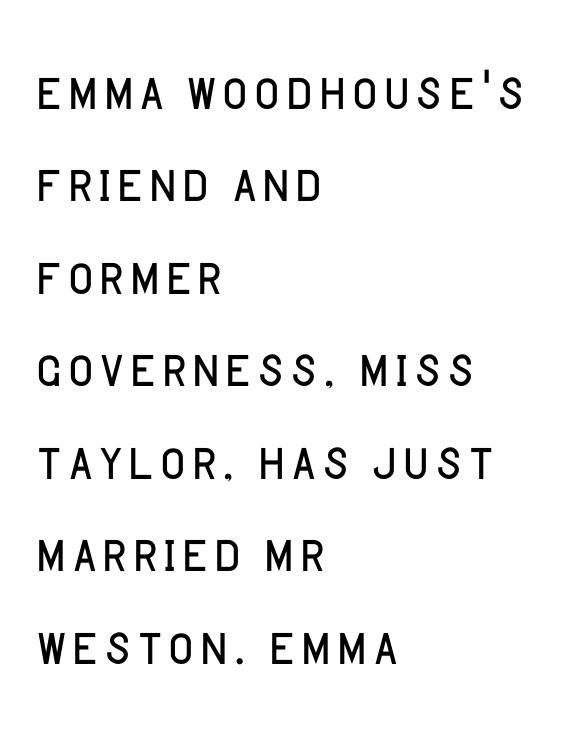
The image shows 69 px light sans-serif type, upright; set left-aligned, normal line spacing (1.34x), normal letter spacing, not underlined; low stroke contrast and a large x-height.
